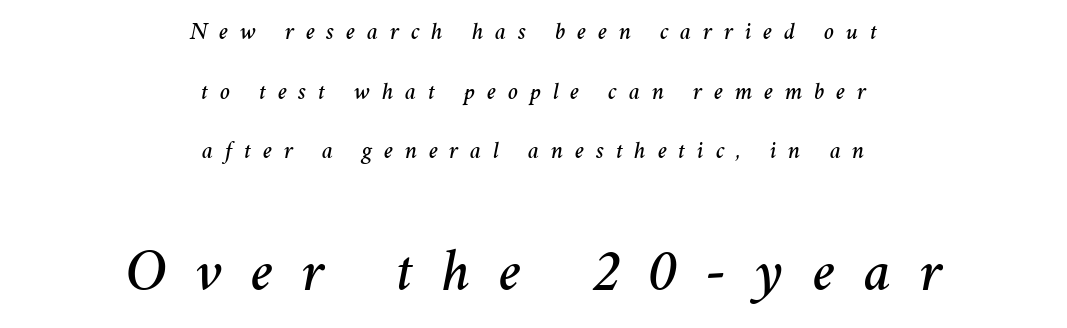
{"italic": "yes", "lean": "right", "slant_degrees": 11, "width": "normal", "stroke_contrast": "medium", "x_height": "medium", "monospaced": "no", "underline": "no", "align": "center", "line_spacing": "loose", "line_spacing_ratio": 2.48, "letter_spacing": "wide", "letter_spacing_em": 0.49, "larger_block": "second", "size_ratio": 2.46, "glyph_px": 59}
